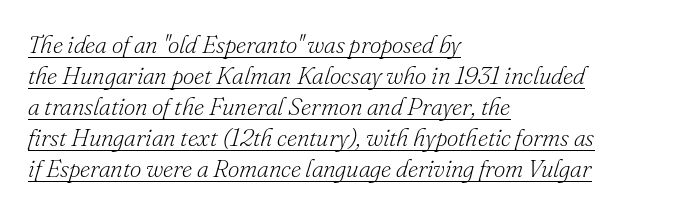
{"italic": "yes", "lean": "right", "slant_degrees": 16, "bold": "no", "underline": "yes", "align": "left", "line_spacing_ratio": 1.24, "letter_spacing": "normal", "letter_spacing_em": 0.0, "glyph_px": 25}
